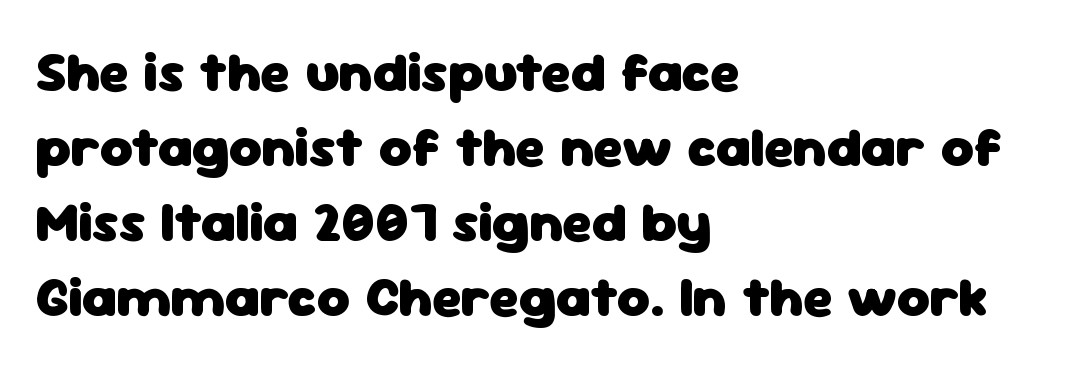
The image shows 56 px heavy sans-serif type, upright; set left-aligned, normal line spacing (1.34x), normal letter spacing, not underlined; low stroke contrast and a medium x-height.
